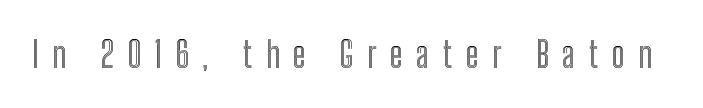
Q: Is the text italic (slanted)? A: No, it is upright.
Q: Is the text underlined? A: No.
Q: Is the spacing between letters normal or unusually wide? A: Unusually wide.
Q: Width (condensed, normal, or wide)? A: Condensed.
Q: x-height? A: Medium.
Q: Monospaced? A: No.
